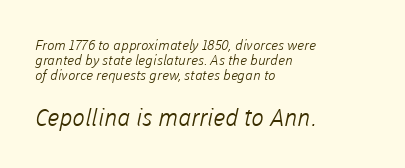
The image shows 24 px text type; set left-aligned, tight line spacing (1.08x), normal letter spacing, not underlined; the second (bottom) block is 1.71x larger.
